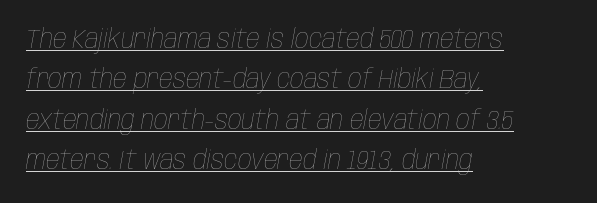
Q: Is the text bold? A: No.
Q: Is the text italic (slanted)? A: Yes, it leans right by about 10 degrees.
Q: Is the text underlined? A: Yes.
Q: How is the paragraph aligned? A: Left-aligned.
Q: Is the spacing between letters normal or unusually wide? A: Normal.
Q: Is the spacing between lines tight, normal or loose? A: Normal.
